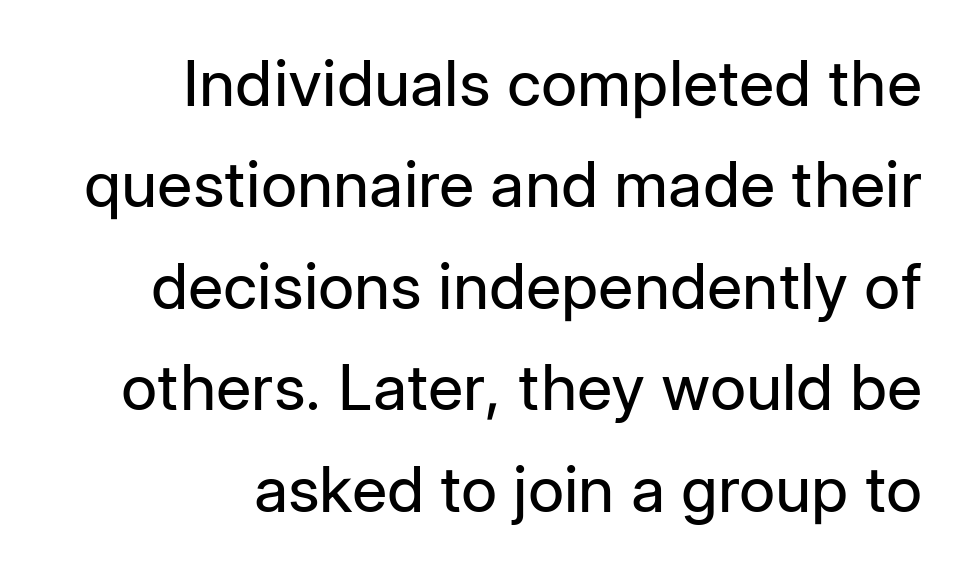
The image shows 63 px regular-weight sans-serif type, upright; set right-aligned, normal line spacing (1.61x), normal letter spacing, not underlined; low stroke contrast and a medium x-height.
